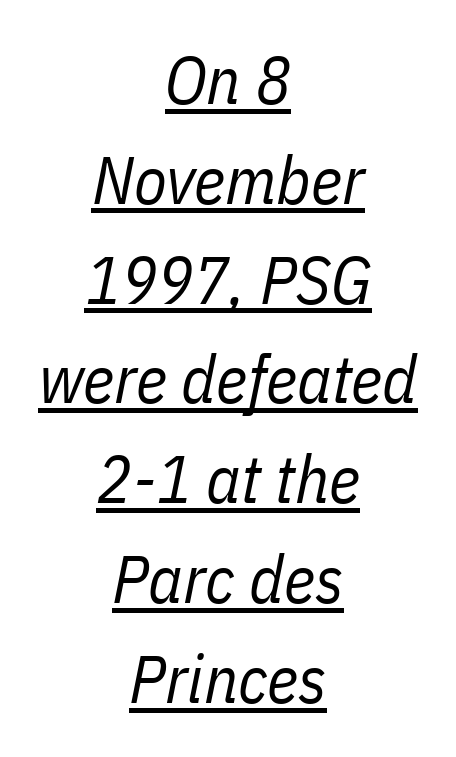
The image shows 67 px regular-weight, condensed type, italic (leaning right); set centered, normal line spacing (1.49x), normal letter spacing, underlined; low stroke contrast and a medium x-height.
